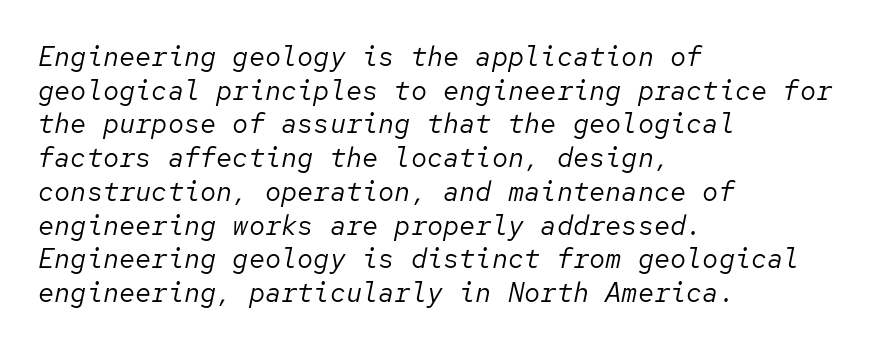
{"italic": "yes", "lean": "right", "slant_degrees": 12, "bold": "no", "underline": "no", "align": "left", "line_spacing": "normal", "line_spacing_ratio": 1.25, "letter_spacing": "normal", "letter_spacing_em": 0.0, "glyph_px": 27}
